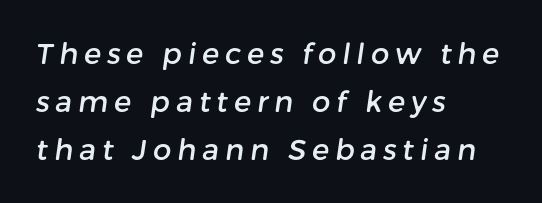
Q: Is the typeface a serif or a sans-serif typeface? A: Sans-serif.
Q: Is the text underlined? A: No.
Q: How is the paragraph aligned? A: Left-aligned.
Q: Is the spacing between letters normal or unusually wide? A: Unusually wide.
Q: Is the spacing between lines tight, normal or loose? A: Normal.
Q: Width (condensed, normal, or wide)? A: Normal.
Q: Stroke contrast? A: Low.
Q: x-height? A: Medium.
Q: Monospaced? A: No.
